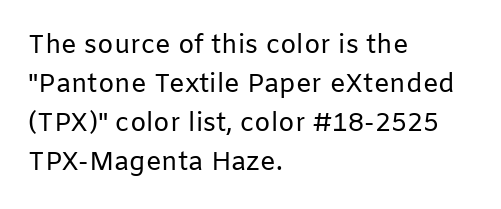
Q: Is the text bold? A: No.
Q: Is the text italic (slanted)? A: No, it is upright.
Q: Is the text underlined? A: No.
Q: How is the paragraph aligned? A: Left-aligned.
Q: Is the spacing between letters normal or unusually wide? A: Normal.
Q: Is the spacing between lines tight, normal or loose? A: Normal.
